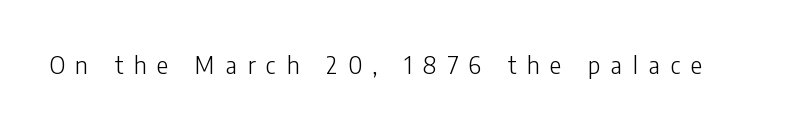
Q: Is the text bold? A: No.
Q: Is the text italic (slanted)? A: No, it is upright.
Q: Is the text underlined? A: No.
Q: Is the spacing between letters normal or unusually wide? A: Unusually wide.
